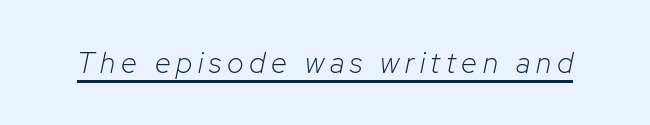
This sample has the flowing, uneven cadence of proportional lettering. The tracking reads as deliberately expanded to a designer's eye. Every character sits at an angle, as italics do. The font sits on the lighter half of the weight spectrum, regular included. Emphasis is given by a line drawn under the lettering.
